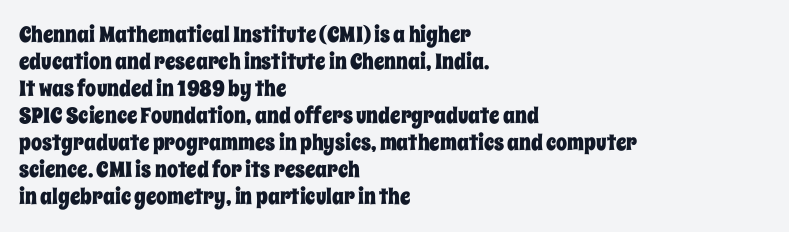
The horizontal fit of the characters is conventional and even. The typesetter chose a ragged-right arrangement here. Upright lettering throughout. The specimen omits any rule beneath the text block's lines.
